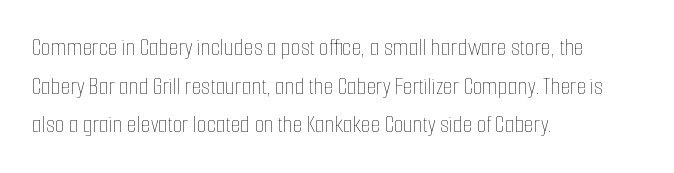
Notice how descenders clear the ascenders below comfortably — that's standard leading. Posture: vertical. Letter spacing: default. This rendering uses left alignment, leaving the right contour irregular.
